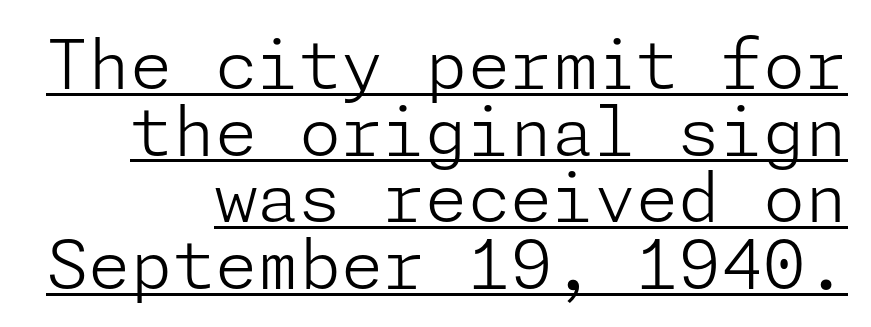
Q: Is the text bold? A: No.
Q: Is the text italic (slanted)? A: No, it is upright.
Q: Is the typeface a serif or a sans-serif typeface? A: Sans-serif.
Q: Is the text underlined? A: Yes.
Q: How is the paragraph aligned? A: Right-aligned.
Q: Is the spacing between letters normal or unusually wide? A: Normal.
Q: Is the spacing between lines tight, normal or loose? A: Tight.
Q: Width (condensed, normal, or wide)? A: Normal.
Q: Stroke contrast? A: Low.
Q: x-height? A: Medium.
